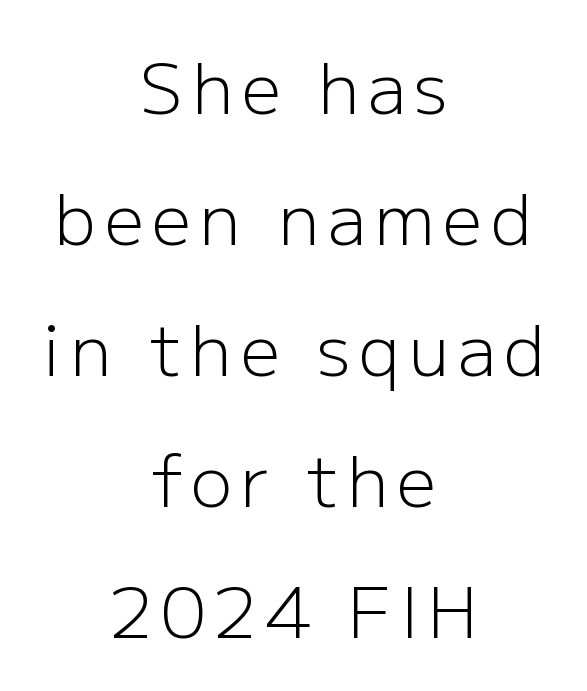
Q: Is the text bold? A: No.
Q: Is the text italic (slanted)? A: No, it is upright.
Q: Is the typeface a serif or a sans-serif typeface? A: Sans-serif.
Q: Is the text underlined? A: No.
Q: How is the paragraph aligned? A: Centered.
Q: Width (condensed, normal, or wide)? A: Normal.
Q: Stroke contrast? A: Low.
Q: x-height? A: Medium.
Q: Monospaced? A: No.
